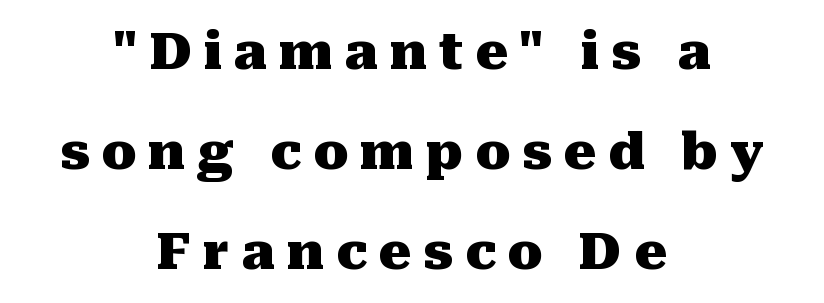
The image shows 51 px heavy serif type, upright; set centered, loose line spacing (1.96x), unusually wide letter spacing (+0.23 em), not underlined; medium stroke contrast and a medium x-height.
